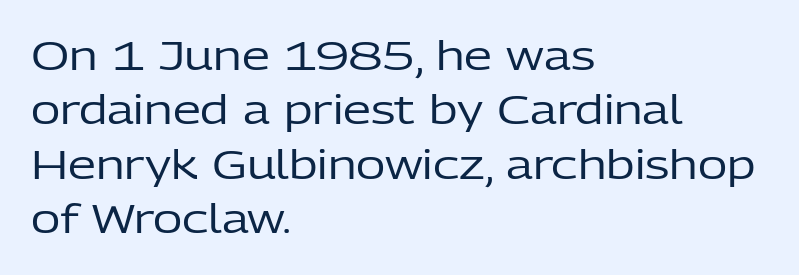
The lines sit at an ordinary, default distance from one another. The setting favours the left margin, as ordinary paragraphs usually do. Upright lettering throughout. Nothing unusual about the tracking: characters are spaced as the font intends. Here the designer chose a conventional face with non-uniform glyph widths.
